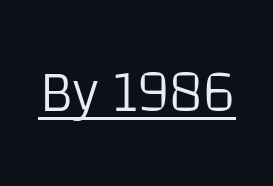
Do the characters align in a grid? No, the font is proportional. Stroke thickness stays within the range of a standard reading face or lighter. Descenders here cross a horizontal rule under the line. Here the glyphs are tracked normally, forming tight word shapes. The characters display no serif detailing; their extremities are plain. Tall strokes in this sample are plumb rather than angled.
